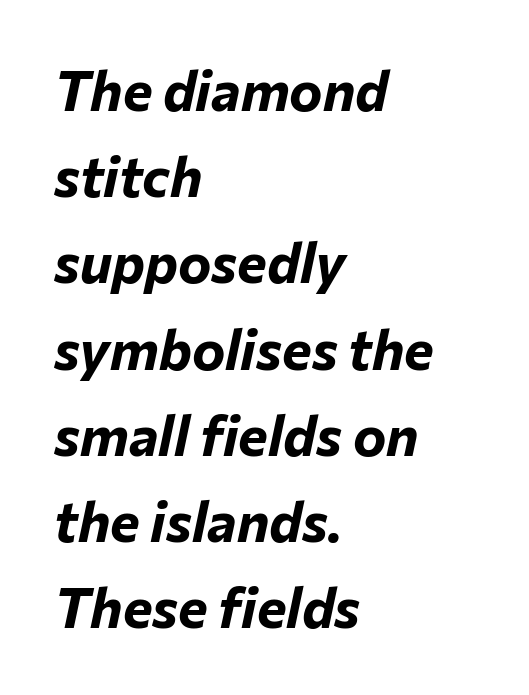
{"italic": "yes", "lean": "right", "slant_degrees": 12, "bold": "yes", "weight": "bold", "width": "normal", "stroke_contrast": "low", "x_height": "medium", "monospaced": "no", "underline": "no", "align": "left", "line_spacing": "normal", "line_spacing_ratio": 1.54, "letter_spacing": "normal", "letter_spacing_em": 0.0, "glyph_px": 56}
